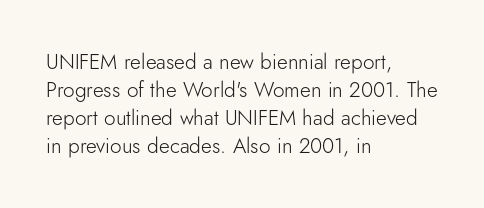
The image shows 21 px text type, upright; set left-aligned, normal line spacing (1.34x), normal letter spacing, not underlined.
